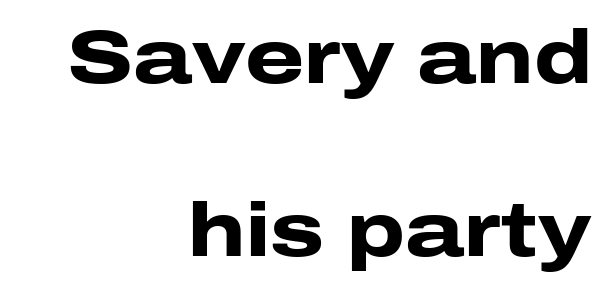
No word sits above an underline. Caption: standard tracking, unaltered. This is the regular roman posture of the typeface. One glance says open: line gaps are wider than usual. Weight check: bold — yes, fully. Serif or sans? Sans — the stroke terminals are bare.
